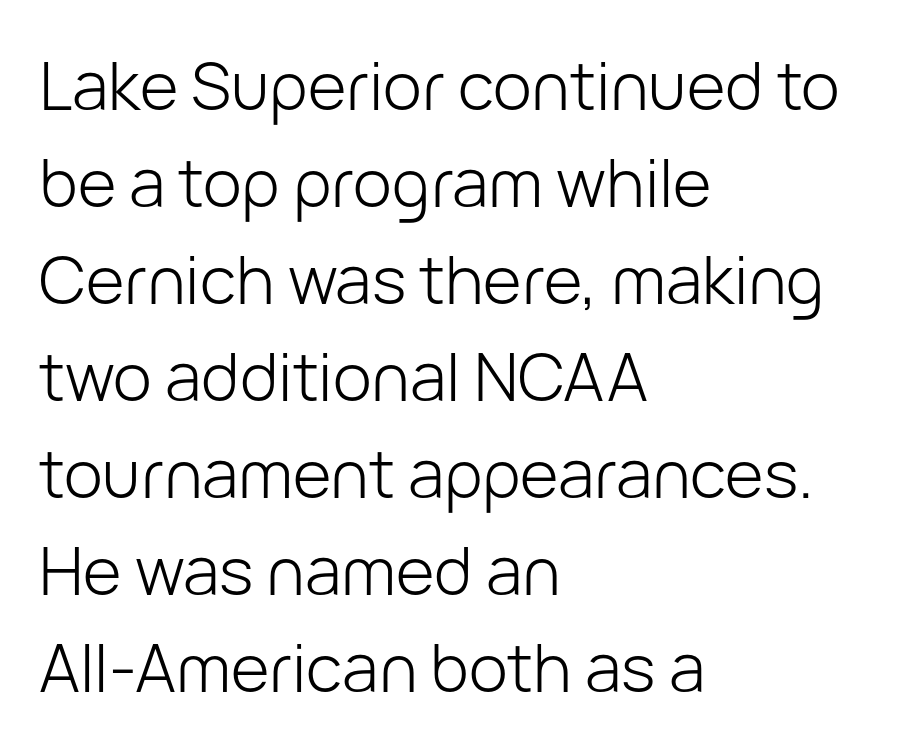
{"serif": "no", "italic": "no", "bold": "no", "weight": "light", "width": "normal", "stroke_contrast": "low", "x_height": "medium", "monospaced": "no", "underline": "no", "align": "left", "line_spacing": "normal", "line_spacing_ratio": 1.47, "letter_spacing": "normal", "letter_spacing_em": 0.0, "glyph_px": 66}
